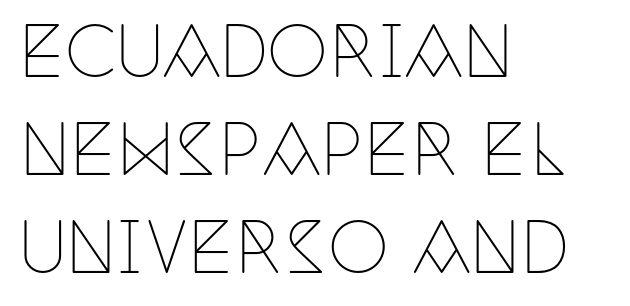
Is the type heavy? It reads as light-to-regular instead. Left-aligned paragraph, ragged on the right. The letters stand upright; this is a roman face. Does extra space separate the letters? No, they use regular spacing.
